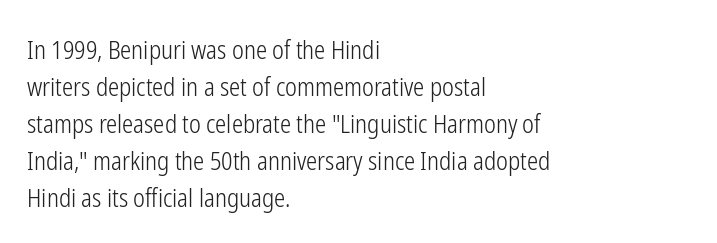
Q: Is the text bold? A: No.
Q: Is the text italic (slanted)? A: No, it is upright.
Q: Is the text underlined? A: No.
Q: How is the paragraph aligned? A: Left-aligned.
Q: Is the spacing between letters normal or unusually wide? A: Normal.
Q: Is the spacing between lines tight, normal or loose? A: Normal.
